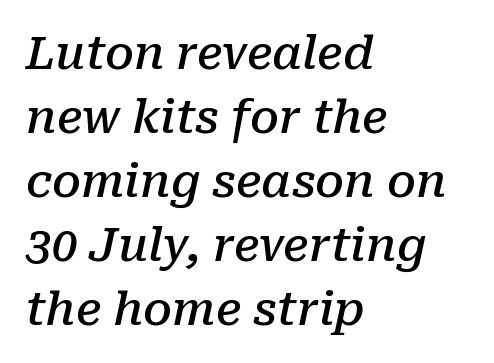
The image shows 46 px semibold serif type, italic (leaning right); set left-aligned, normal line spacing (1.39x), normal letter spacing, not underlined; low stroke contrast and a medium x-height.
